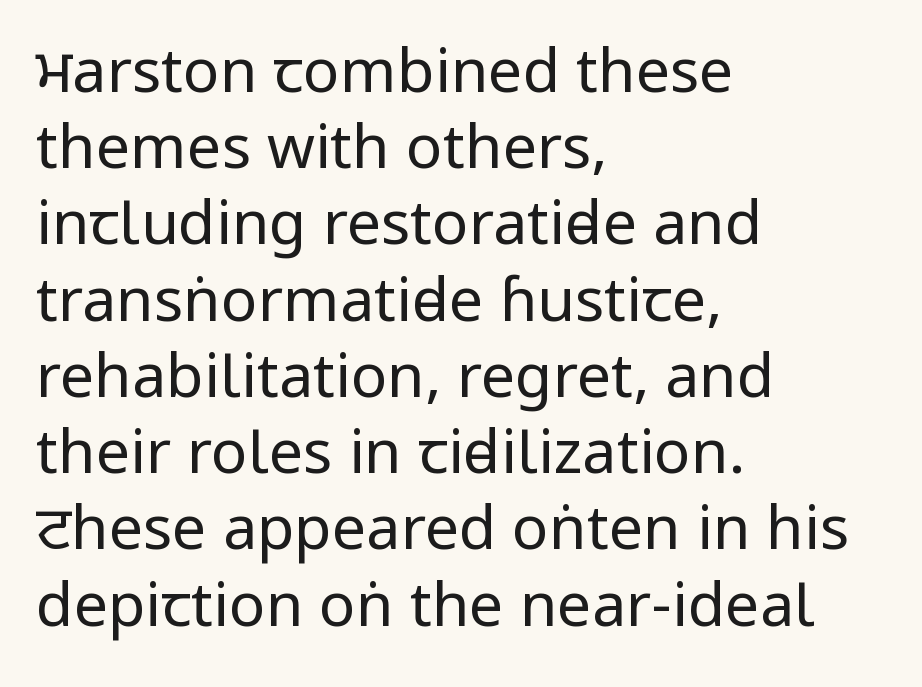
{"serif": "no", "italic": "no", "bold": "no", "weight": "regular", "width": "condensed", "stroke_contrast": "low", "x_height": "large", "monospaced": "no", "underline": "no", "align": "left", "line_spacing": "normal", "line_spacing_ratio": 1.25, "letter_spacing": "normal", "letter_spacing_em": 0.0, "glyph_px": 61}
